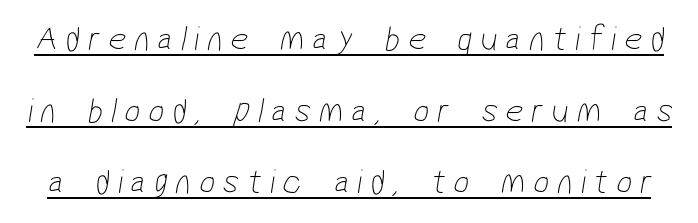
Q: Is the text bold? A: No.
Q: Is the typeface a serif or a sans-serif typeface? A: Sans-serif.
Q: Is the text underlined? A: Yes.
Q: Is the spacing between letters normal or unusually wide? A: Unusually wide.
Q: Is the spacing between lines tight, normal or loose? A: Loose.
Q: Width (condensed, normal, or wide)? A: Condensed.
Q: Stroke contrast? A: Low.
Q: x-height? A: Medium.
Q: Monospaced? A: No.
